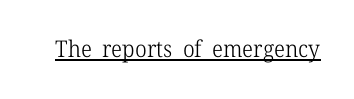
{"italic": "no", "bold": "no", "underline": "yes", "letter_spacing": "normal", "letter_spacing_em": 0.0, "glyph_px": 23}
